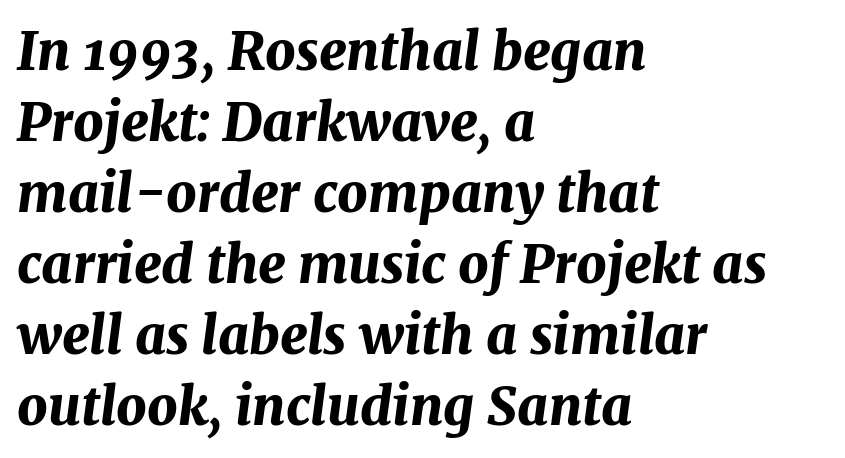
Tracking value appears to be zero — textbook default spacing. Character widths vary here, with narrow letters taking less room than wide ones. Reading down the block, your eye returns to a fixed left position each line. Heavy, bold letterforms. Emphasis-style slanted type is in use.
